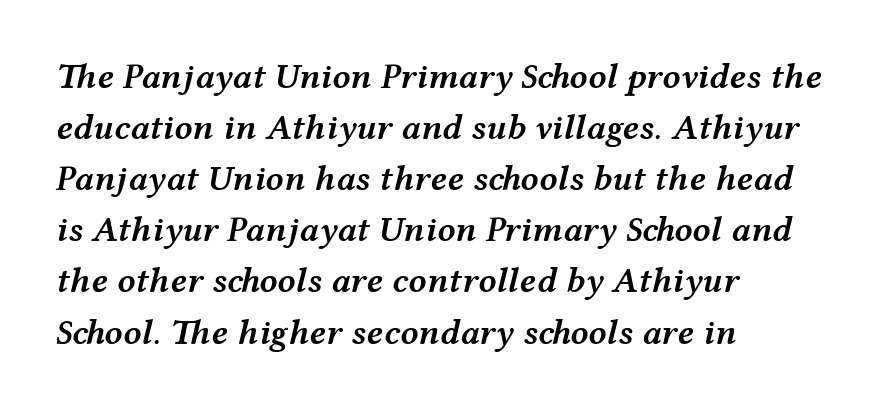
Horizontal bands of white between lines are of average thickness. The face used here is proportionally spaced, like ordinary book or web type. This rendering features lettering with no underline. The text block is weighted toward the left margin, trailing off unevenly rightward. The typesetting leans somewhat heavy: a semibold. Tracking value appears to be zero — textbook default spacing.
